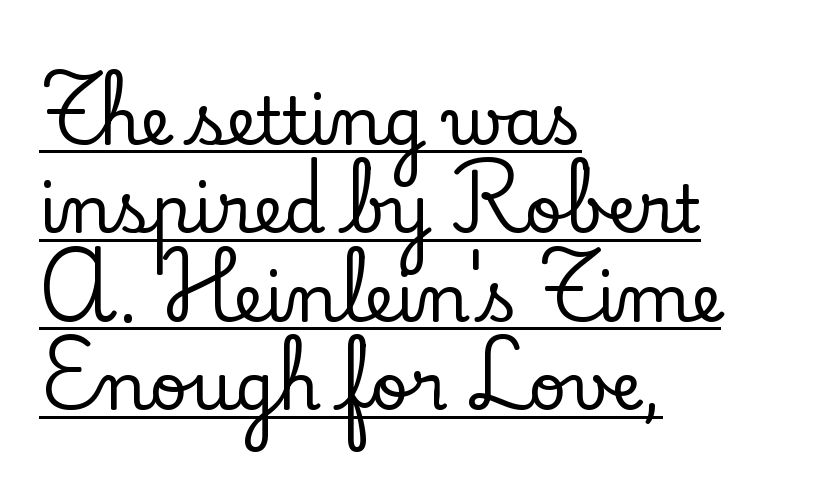
Q: Is the text italic (slanted)? A: No, it is upright.
Q: Is the typeface a serif or a sans-serif typeface? A: Serif.
Q: Is the text underlined? A: Yes.
Q: How is the paragraph aligned? A: Left-aligned.
Q: Is the spacing between letters normal or unusually wide? A: Normal.
Q: Is the spacing between lines tight, normal or loose? A: Normal.
Q: Width (condensed, normal, or wide)? A: Normal.
Q: Stroke contrast? A: Low.
Q: x-height? A: Small.
Q: Monospaced? A: No.
